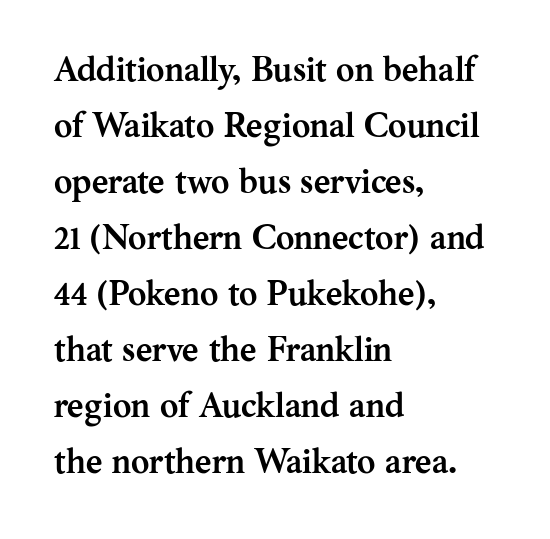
Q: Is the text bold? A: Yes.
Q: Is the text italic (slanted)? A: No, it is upright.
Q: Is the typeface a serif or a sans-serif typeface? A: Serif.
Q: Is the text underlined? A: No.
Q: How is the paragraph aligned? A: Left-aligned.
Q: Is the spacing between letters normal or unusually wide? A: Normal.
Q: Is the spacing between lines tight, normal or loose? A: Normal.
Q: Width (condensed, normal, or wide)? A: Normal.
Q: Stroke contrast? A: Medium.
Q: x-height? A: Medium.
Q: Monospaced? A: No.
